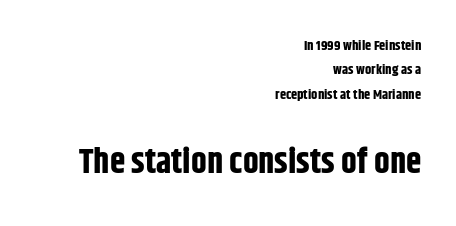
Q: Is the text bold? A: Yes.
Q: Is the text italic (slanted)? A: No, it is upright.
Q: Is the typeface a serif or a sans-serif typeface? A: Sans-serif.
Q: Is the text underlined? A: No.
Q: How is the paragraph aligned? A: Right-aligned.
Q: Is the spacing between letters normal or unusually wide? A: Normal.
Q: Which block of text is set in a larger size, the first (top) or the second (bottom)? A: The second (bottom) one.
Q: Width (condensed, normal, or wide)? A: Condensed.
Q: Stroke contrast? A: Low.
Q: x-height? A: Large.
Q: Monospaced? A: No.
